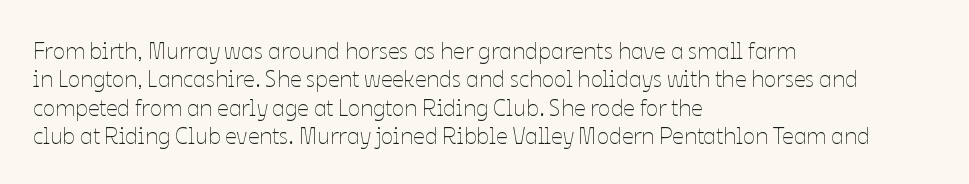
Nobody touched the tracking dial on this one. Visually the block forms a straight wall on the left and a jagged coastline on the right. Posture: upright roman. Beneath every word, the page is bare.
